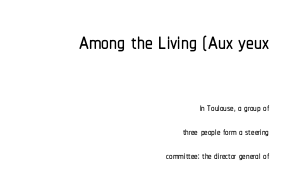
Q: Is the text italic (slanted)? A: No, it is upright.
Q: Is the typeface a serif or a sans-serif typeface? A: Sans-serif.
Q: Is the text underlined? A: No.
Q: How is the paragraph aligned? A: Right-aligned.
Q: Is the spacing between letters normal or unusually wide? A: Normal.
Q: Which block of text is set in a larger size, the first (top) or the second (bottom)? A: The first (top) one.
Q: Width (condensed, normal, or wide)? A: Condensed.
Q: Stroke contrast? A: Low.
Q: x-height? A: Medium.
Q: Monospaced? A: No.
